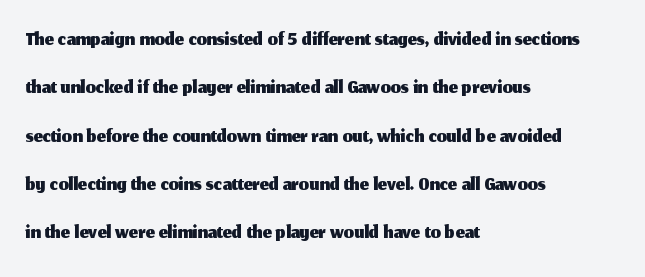
The face used here is rendered with its standard letterfit. The rendering uses natural spacing where letterforms have individual widths. The type family on display is of the sans-serif kind. The line-height multiplier appears to be the usual default. Reading down the block, your eye returns to a fixed left position each line. Every stem runs plumb, perpendicular to the baseline.
